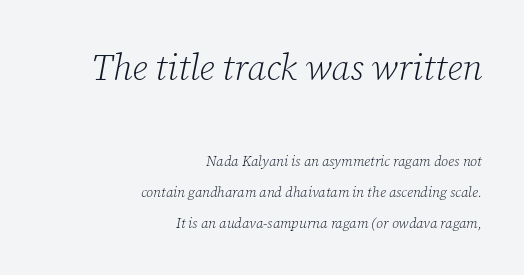
The image shows 36 px light serif type, italic (leaning right); set right-aligned, loose line spacing (2.22x), normal letter spacing, not underlined; the first (top) block is 2.57x larger; low stroke contrast and a medium x-height.
